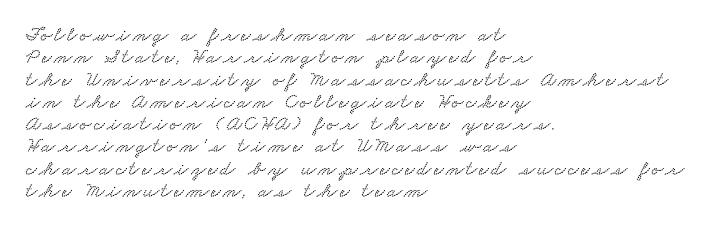
The image shows 21 px text type; set left-aligned, tight line spacing (1.06x), not underlined.
